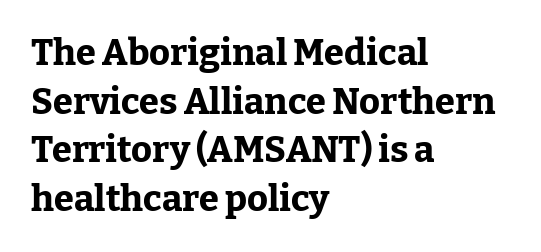
Q: Is the text bold? A: Yes.
Q: Is the text italic (slanted)? A: No, it is upright.
Q: Is the typeface a serif or a sans-serif typeface? A: Serif.
Q: Is the text underlined? A: No.
Q: How is the paragraph aligned? A: Left-aligned.
Q: Is the spacing between letters normal or unusually wide? A: Normal.
Q: Is the spacing between lines tight, normal or loose? A: Normal.
Q: Width (condensed, normal, or wide)? A: Normal.
Q: Stroke contrast? A: Low.
Q: x-height? A: Medium.
Q: Monospaced? A: No.
